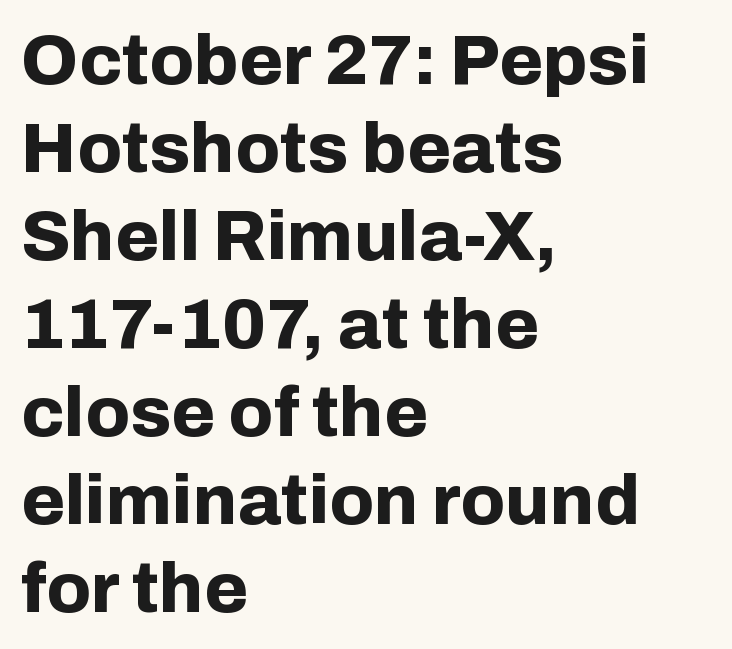
{"serif": "no", "italic": "no", "bold": "yes", "weight": "bold", "width": "normal", "stroke_contrast": "low", "x_height": "medium", "monospaced": "no", "underline": "no", "align": "left", "line_spacing_ratio": 1.24, "letter_spacing": "normal", "letter_spacing_em": 0.0, "glyph_px": 71}
